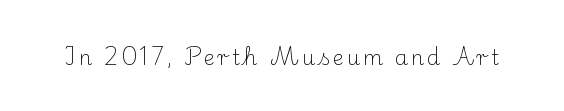
{"italic": "no", "bold": "no", "underline": "no", "glyph_px": 21}
